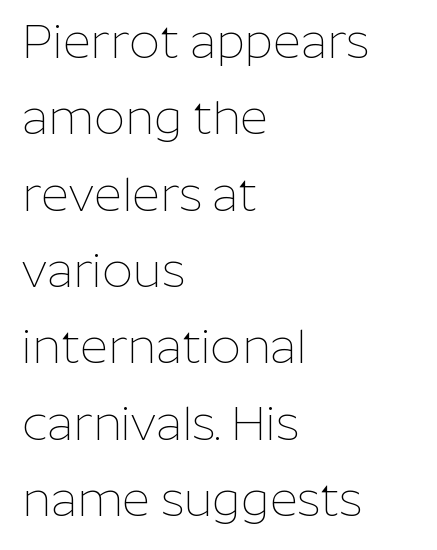
The image shows 48 px thin sans-serif type, upright; set left-aligned, normal line spacing (1.59x), normal letter spacing, not underlined; low stroke contrast and a medium x-height.
